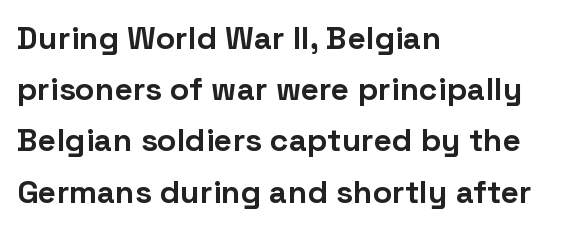
Q: Is the text bold? A: Yes.
Q: Is the text italic (slanted)? A: No, it is upright.
Q: Is the typeface a serif or a sans-serif typeface? A: Sans-serif.
Q: Is the text underlined? A: No.
Q: How is the paragraph aligned? A: Left-aligned.
Q: Is the spacing between letters normal or unusually wide? A: Normal.
Q: Is the spacing between lines tight, normal or loose? A: Normal.
Q: Width (condensed, normal, or wide)? A: Normal.
Q: Stroke contrast? A: Low.
Q: x-height? A: Medium.
Q: Monospaced? A: No.
